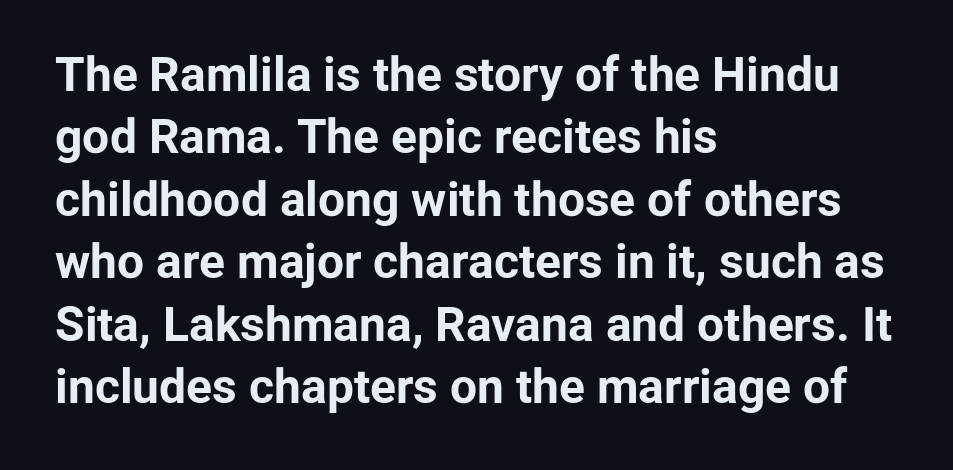
{"serif": "no", "italic": "no", "bold": "yes", "weight": "bold", "width": "normal", "stroke_contrast": "low", "x_height": "medium", "monospaced": "no", "underline": "no", "align": "left", "line_spacing": "normal", "line_spacing_ratio": 1.3, "letter_spacing": "normal", "letter_spacing_em": 0.0, "glyph_px": 48}
